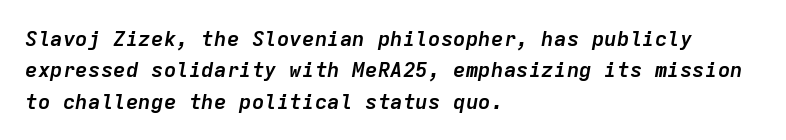
{"italic": "yes", "lean": "right", "slant_degrees": 9, "bold": "yes", "underline": "no", "align": "left", "line_spacing": "normal", "line_spacing_ratio": 1.49, "letter_spacing": "normal", "letter_spacing_em": 0.0, "glyph_px": 21}
